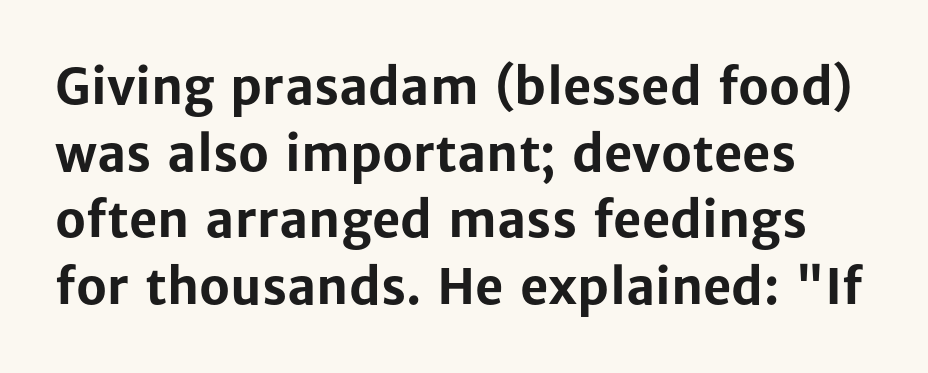
The image shows 49 px bold sans-serif type, upright; set normal line spacing (1.36x), normal letter spacing, not underlined; low stroke contrast and a medium x-height.
